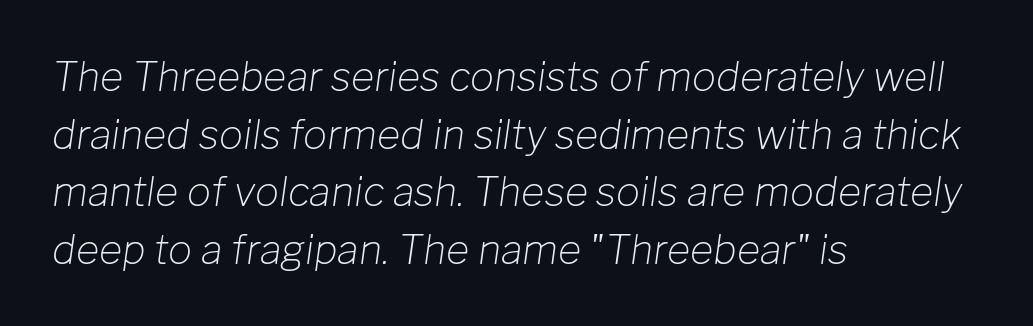
Q: Is the text bold? A: No.
Q: Is the text italic (slanted)? A: Yes, it leans right by about 8 degrees.
Q: Is the text underlined? A: No.
Q: How is the paragraph aligned? A: Left-aligned.
Q: Is the spacing between letters normal or unusually wide? A: Normal.
Q: Is the spacing between lines tight, normal or loose? A: Normal.
Q: Width (condensed, normal, or wide)? A: Normal.
Q: Stroke contrast? A: Low.
Q: x-height? A: Medium.
Q: Monospaced? A: No.
